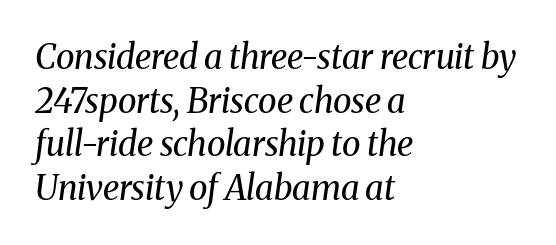
Q: Is the text bold? A: No.
Q: Is the text italic (slanted)? A: Yes, it leans right by about 8 degrees.
Q: Is the typeface a serif or a sans-serif typeface? A: Serif.
Q: Is the text underlined? A: No.
Q: How is the paragraph aligned? A: Left-aligned.
Q: Is the spacing between letters normal or unusually wide? A: Normal.
Q: Is the spacing between lines tight, normal or loose? A: Normal.
Q: Width (condensed, normal, or wide)? A: Normal.
Q: Stroke contrast? A: Medium.
Q: x-height? A: Medium.
Q: Monospaced? A: No.
